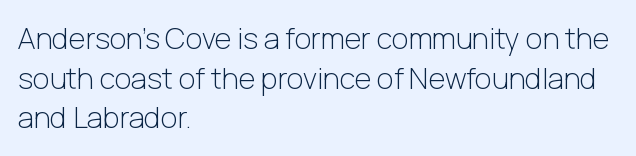
Notice how the stems are strictly vertical — no italics here. The strokes are not fattened; the text isn't bold. The letterforms sit shoulder to shoulder at normal distance. The strip under each line holds only bare page.
